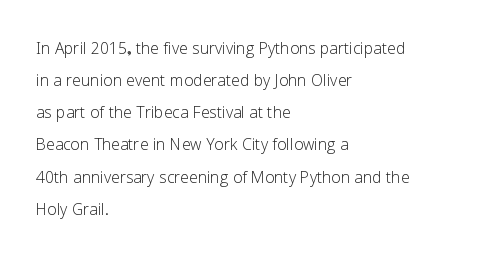
Is the block centered? No — it sits flush against the left margin. Honestly, the row spacing looks completely unremarkable. Check under the words: just untouched page. Ascenders rise straight up at ninety degrees. Nobody touched the tracking dial on this one.
